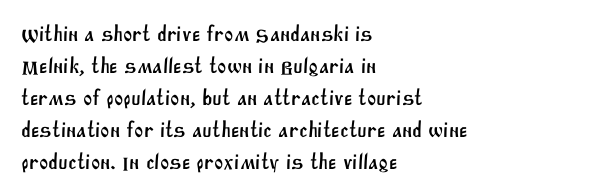
The image shows 22 px text type; set left-aligned, normal line spacing (1.46x), normal letter spacing, not underlined.
